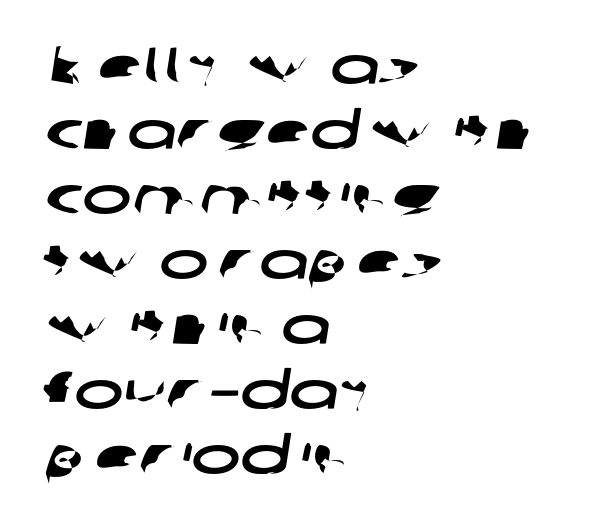
Look at the bottom of the vertical strokes: they stop flat, with no serifs. A typesetter would call this proportional, since set widths differ per character. Visually the block forms a straight wall on the left and a jagged coastline on the right. Descenders are the only things crossing below the line. Vertical spacing — default. Tracking value appears to be zero — textbook default spacing.
